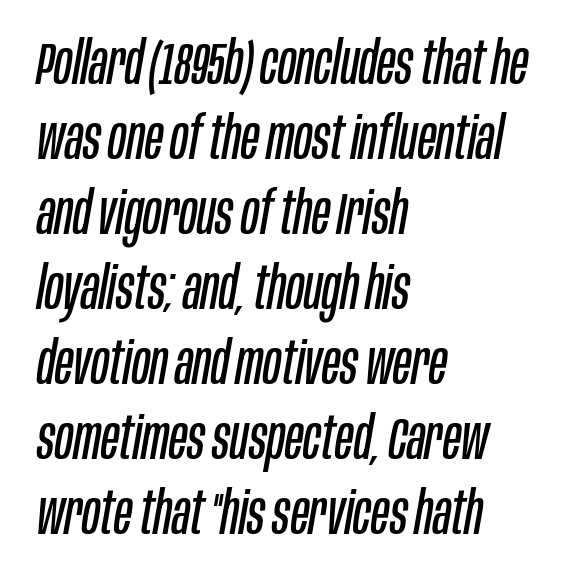
{"italic": "yes", "lean": "right", "slant_degrees": 10, "bold": "no", "weight": "regular", "width": "condensed", "stroke_contrast": "low", "x_height": "large", "monospaced": "no", "underline": "no", "align": "left", "line_spacing": "normal", "line_spacing_ratio": 1.27, "letter_spacing": "normal", "letter_spacing_em": 0.0, "glyph_px": 59}
